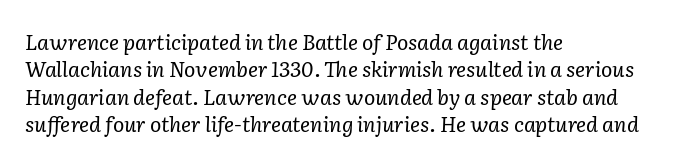
If you drew a ruler down the left edge, every line would touch it. A quiet, ordinary-to-light weight characterises the typeface. The words here are not underlined. Each new line begins a customary step beneath the previous one. Tall strokes in this sample are angled rather than plumb. Is the letter spacing exaggerated? No — it looks like the ordinary default.
